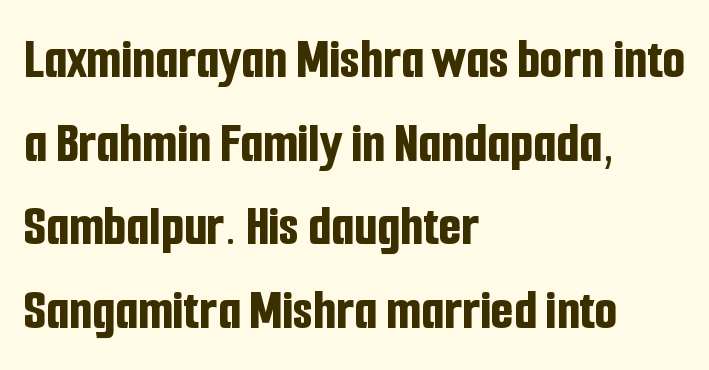
The image shows 58 px bold, condensed sans-serif type, upright; set left-aligned, normal line spacing (1.44x), normal letter spacing, not underlined; low stroke contrast and a medium x-height.
